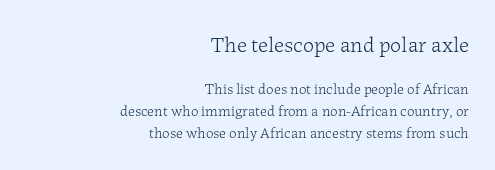
The vertical gap from one line to the next is medium. Does the bottom block carry the larger type? No, the top block does. Nope, not italic — everything's standing straight. The passage shown is not underscored anywhere.
